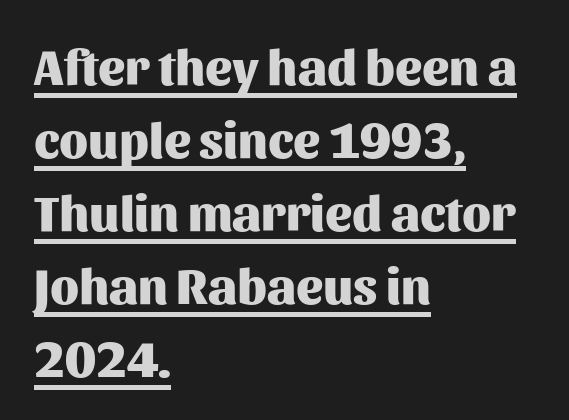
The sample has been set heavy, in full bold. Spacing between characters is what you'd get straight out of the box. This sample carries an underscore along the baseline area. Notice how descenders clear the ascenders below comfortably — that's standard leading. Line beginnings align vertically; line endings do not. The type sits square on the baseline with zero lean.
